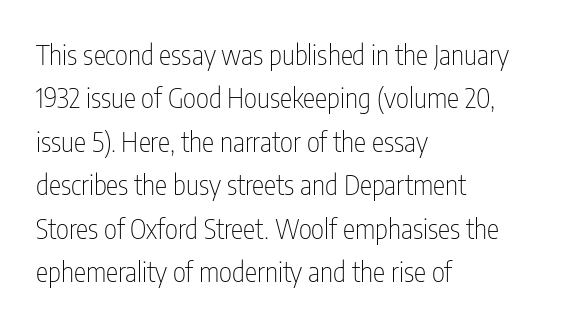
Q: Is the text bold? A: No.
Q: Is the text italic (slanted)? A: No, it is upright.
Q: Is the typeface a serif or a sans-serif typeface? A: Sans-serif.
Q: Is the text underlined? A: No.
Q: How is the paragraph aligned? A: Left-aligned.
Q: Is the spacing between letters normal or unusually wide? A: Normal.
Q: Is the spacing between lines tight, normal or loose? A: Normal.
Q: Width (condensed, normal, or wide)? A: Condensed.
Q: Stroke contrast? A: Low.
Q: x-height? A: Medium.
Q: Monospaced? A: No.
